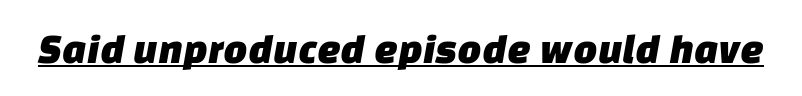
{"serif": "no", "width": "normal", "stroke_contrast": "low", "x_height": "large", "monospaced": "no", "underline": "yes", "letter_spacing": "normal", "letter_spacing_em": 0.0, "glyph_px": 42}
